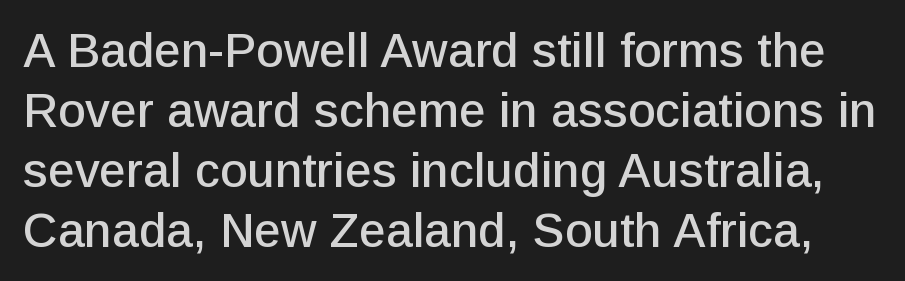
{"serif": "no", "italic": "no", "width": "normal", "stroke_contrast": "low", "x_height": "medium", "monospaced": "no", "underline": "no", "line_spacing": "normal", "line_spacing_ratio": 1.25, "letter_spacing": "normal", "letter_spacing_em": 0.0, "glyph_px": 48}
